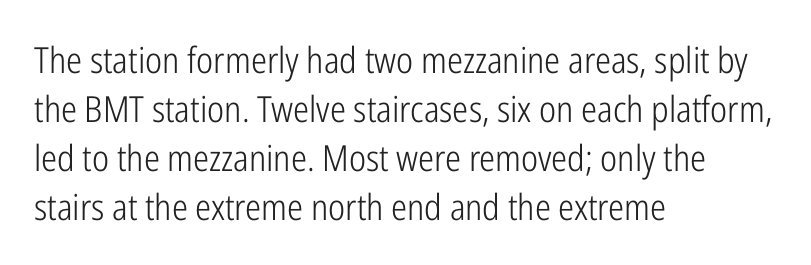
Underlining? Definitely not there. If you measured baseline to baseline, you'd find a middling distance. The typeface has the unassuming heft of standard copy or less. Characters follow at the spacing the type designer built in. Regarding serifs, this sample does without them.
